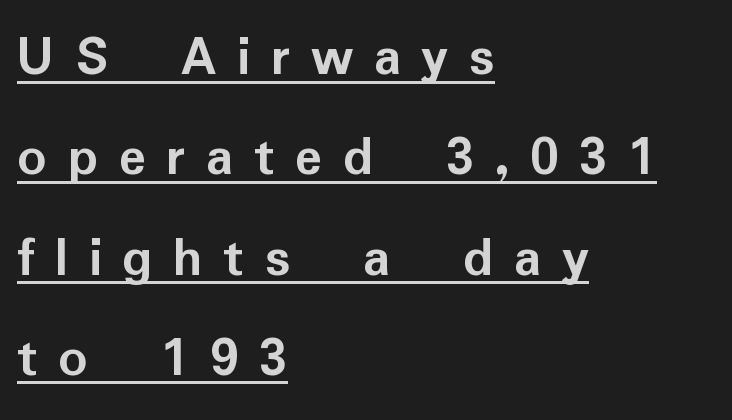
{"serif": "no", "italic": "no", "bold": "yes", "weight": "semibold", "width": "normal", "stroke_contrast": "low", "x_height": "medium", "monospaced": "no", "underline": "yes", "align": "left", "line_spacing_ratio": 1.76, "letter_spacing": "wide", "letter_spacing_em": 0.36, "glyph_px": 57}
